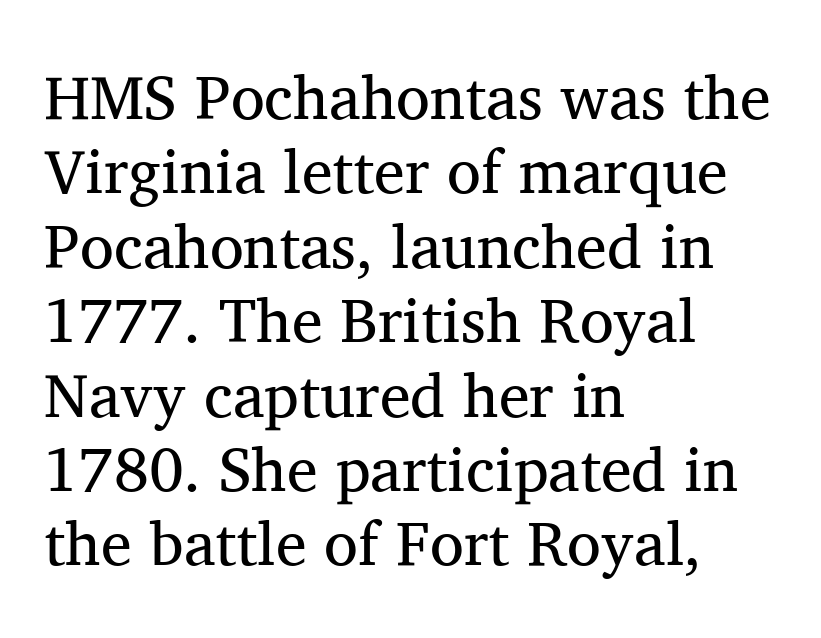
Q: Is the text bold? A: No.
Q: Is the text italic (slanted)? A: No, it is upright.
Q: Is the typeface a serif or a sans-serif typeface? A: Serif.
Q: Is the text underlined? A: No.
Q: How is the paragraph aligned? A: Left-aligned.
Q: Is the spacing between letters normal or unusually wide? A: Normal.
Q: Width (condensed, normal, or wide)? A: Normal.
Q: Stroke contrast? A: Medium.
Q: x-height? A: Medium.
Q: Monospaced? A: No.
